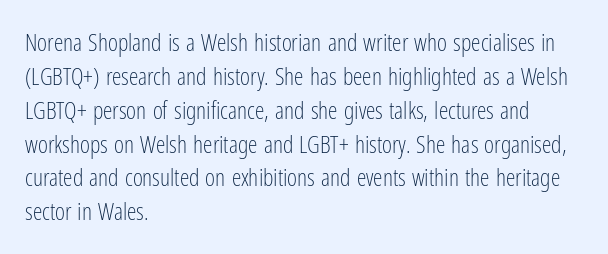
The image shows 24 px text type, upright; set left-aligned, normal line spacing (1.41x), normal letter spacing, not underlined.
